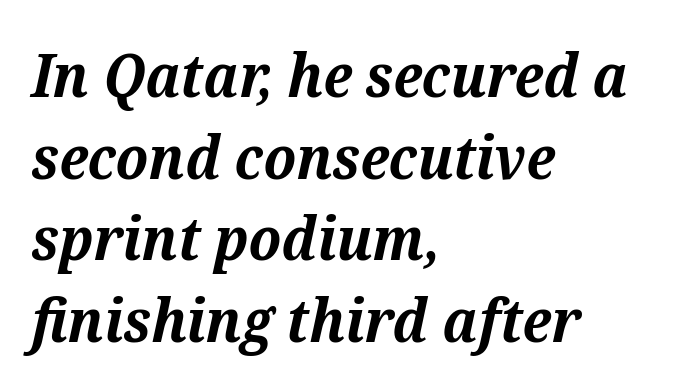
Q: Is the text bold? A: Yes.
Q: Is the text italic (slanted)? A: Yes, it leans right by about 12 degrees.
Q: Is the typeface a serif or a sans-serif typeface? A: Serif.
Q: Is the text underlined? A: No.
Q: How is the paragraph aligned? A: Left-aligned.
Q: Is the spacing between letters normal or unusually wide? A: Normal.
Q: Is the spacing between lines tight, normal or loose? A: Normal.
Q: Width (condensed, normal, or wide)? A: Normal.
Q: Stroke contrast? A: Medium.
Q: x-height? A: Medium.
Q: Monospaced? A: No.
